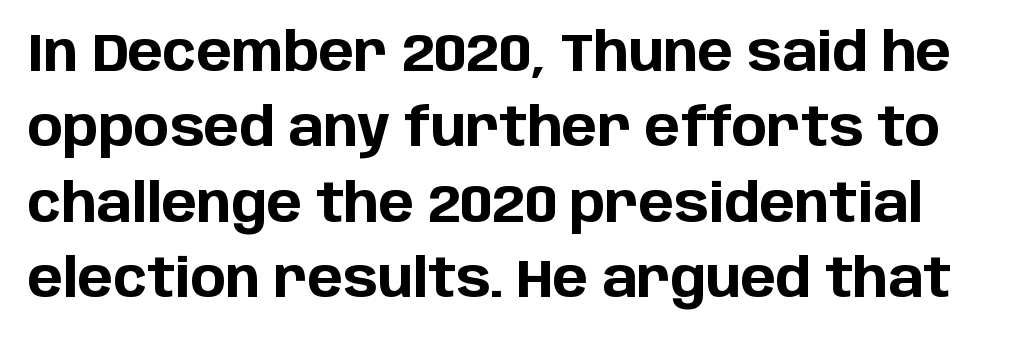
{"serif": "no", "italic": "no", "bold": "yes", "weight": "bold", "width": "normal", "stroke_contrast": "low", "x_height": "large", "monospaced": "no", "underline": "no", "line_spacing": "normal", "line_spacing_ratio": 1.42, "letter_spacing": "normal", "letter_spacing_em": 0.0, "glyph_px": 53}
